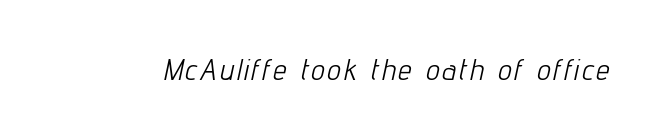
The image shows 30 px light, condensed type, italic (leaning right); set not underlined; low stroke contrast and a medium x-height.
